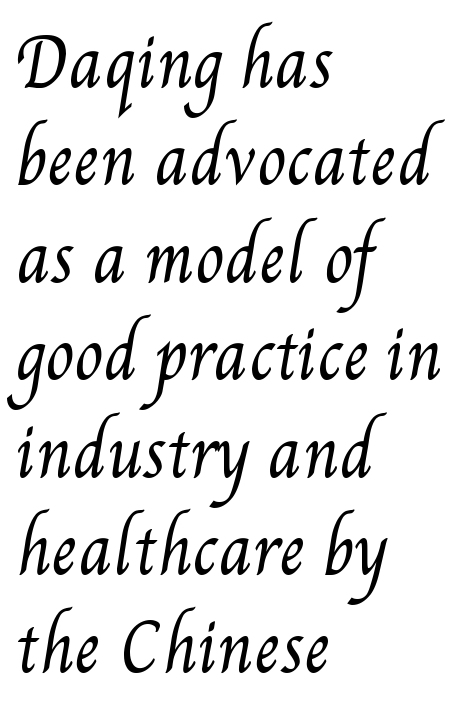
{"bold": "no", "weight": "regular", "width": "condensed", "stroke_contrast": "medium", "x_height": "small", "monospaced": "no", "underline": "no", "align": "left", "line_spacing": "normal", "line_spacing_ratio": 1.5, "letter_spacing": "normal", "letter_spacing_em": 0.0, "glyph_px": 65}
